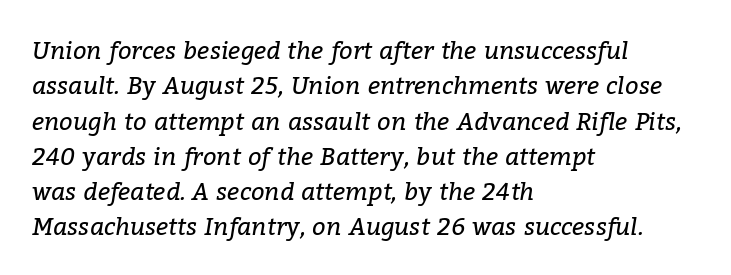
Q: Is the text bold? A: No.
Q: Is the text italic (slanted)? A: Yes, it leans right by about 9 degrees.
Q: Is the text underlined? A: No.
Q: How is the paragraph aligned? A: Left-aligned.
Q: Is the spacing between letters normal or unusually wide? A: Normal.
Q: Is the spacing between lines tight, normal or loose? A: Normal.
